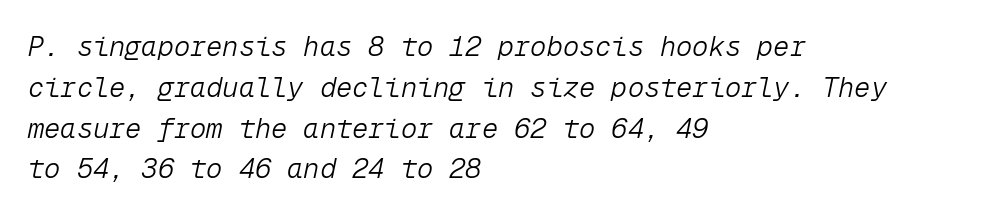
The image shows 27 px text type, italic (leaning right); set left-aligned, normal line spacing (1.51x), normal letter spacing, not underlined.
